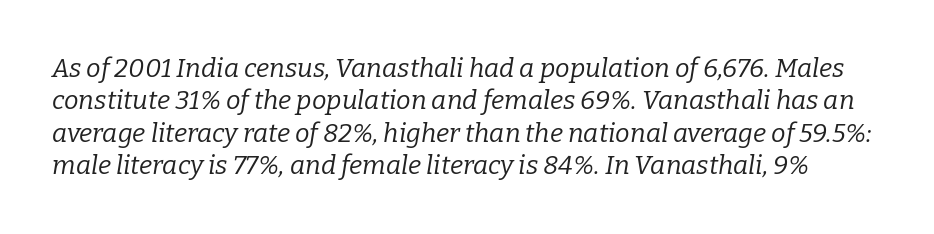
{"italic": "yes", "lean": "right", "slant_degrees": 9, "bold": "no", "underline": "no", "line_spacing": "normal", "line_spacing_ratio": 1.25, "letter_spacing": "normal", "letter_spacing_em": 0.0, "glyph_px": 26}
